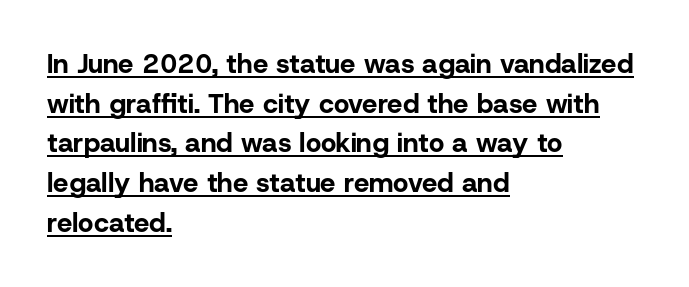
The image shows 27 px bold type, upright; set left-aligned, normal line spacing (1.47x), normal letter spacing, underlined.
